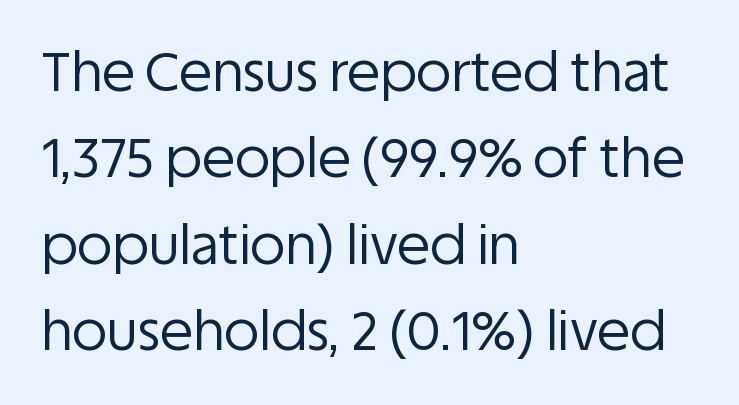
Q: Is the text bold? A: No.
Q: Is the text italic (slanted)? A: No, it is upright.
Q: Is the typeface a serif or a sans-serif typeface? A: Sans-serif.
Q: Is the text underlined? A: No.
Q: How is the paragraph aligned? A: Left-aligned.
Q: Is the spacing between letters normal or unusually wide? A: Normal.
Q: Is the spacing between lines tight, normal or loose? A: Normal.
Q: Width (condensed, normal, or wide)? A: Normal.
Q: Stroke contrast? A: Low.
Q: x-height? A: Large.
Q: Monospaced? A: No.
